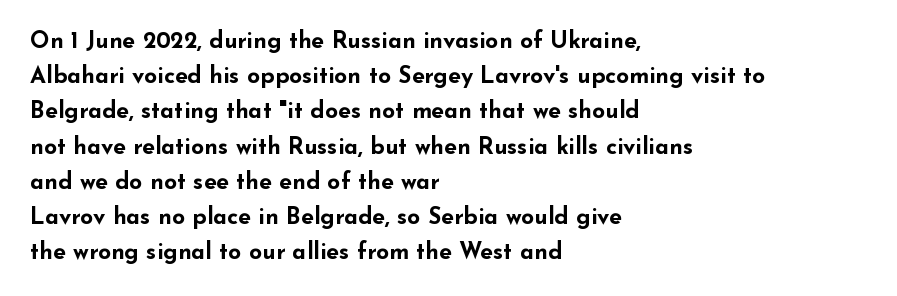
The image shows 23 px bold type, upright; set left-aligned, normal line spacing (1.53x), normal letter spacing, not underlined.
